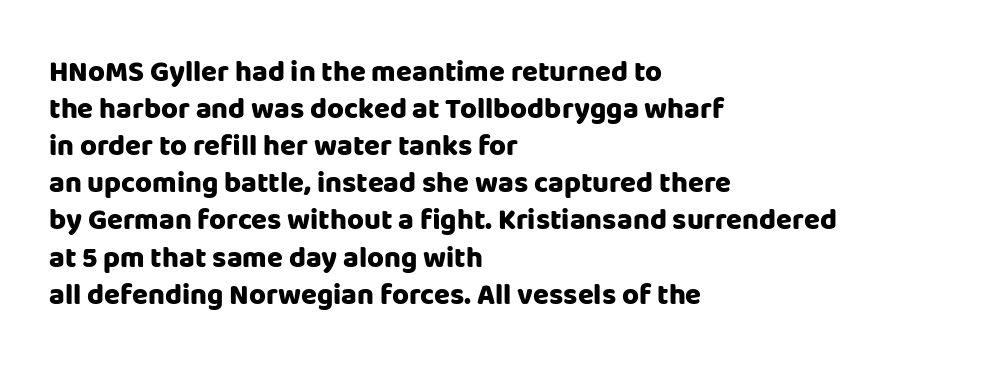
{"serif": "no", "italic": "no", "bold": "yes", "weight": "heavy", "width": "normal", "stroke_contrast": "low", "x_height": "large", "monospaced": "no", "underline": "no", "align": "left", "line_spacing": "normal", "line_spacing_ratio": 1.28, "letter_spacing": "normal", "letter_spacing_em": 0.0, "glyph_px": 29}
